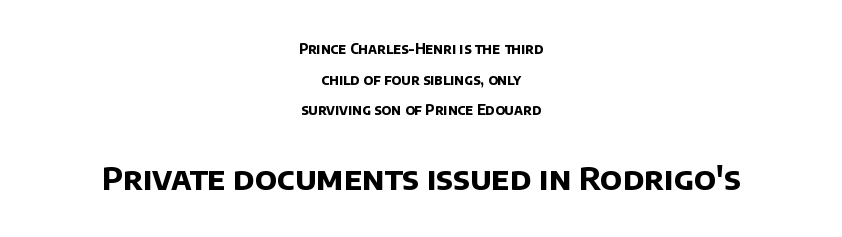
{"serif": "no", "bold": "yes", "weight": "bold", "width": "normal", "stroke_contrast": "low", "x_height": "large", "monospaced": "no", "underline": "no", "align": "center", "line_spacing": "loose", "line_spacing_ratio": 2.19, "letter_spacing": "normal", "letter_spacing_em": 0.0, "larger_block": "second", "size_ratio": 2.29, "glyph_px": 32}
